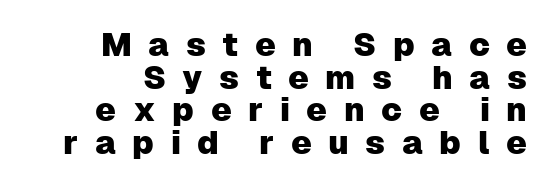
Q: Is the text italic (slanted)? A: No, it is upright.
Q: Is the typeface a serif or a sans-serif typeface? A: Sans-serif.
Q: Is the text underlined? A: No.
Q: How is the paragraph aligned? A: Right-aligned.
Q: Is the spacing between letters normal or unusually wide? A: Unusually wide.
Q: Is the spacing between lines tight, normal or loose? A: Tight.
Q: Width (condensed, normal, or wide)? A: Normal.
Q: Stroke contrast? A: Low.
Q: x-height? A: Medium.
Q: Monospaced? A: No.
